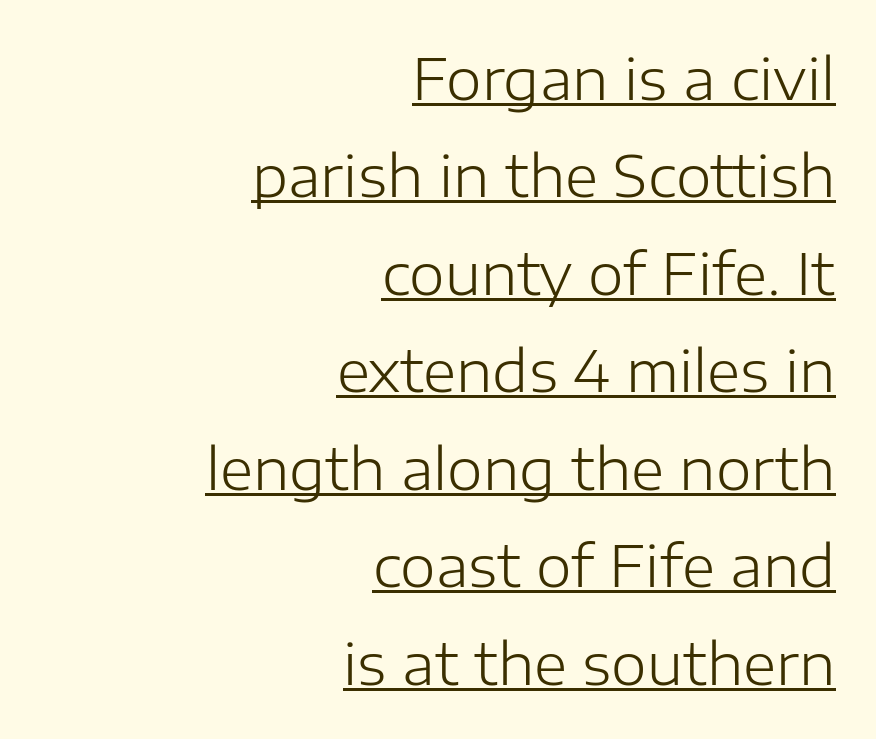
{"serif": "no", "italic": "no", "bold": "no", "weight": "light", "width": "normal", "stroke_contrast": "low", "x_height": "medium", "monospaced": "no", "underline": "yes", "align": "right", "line_spacing_ratio": 1.71, "letter_spacing": "normal", "letter_spacing_em": 0.0, "glyph_px": 57}
